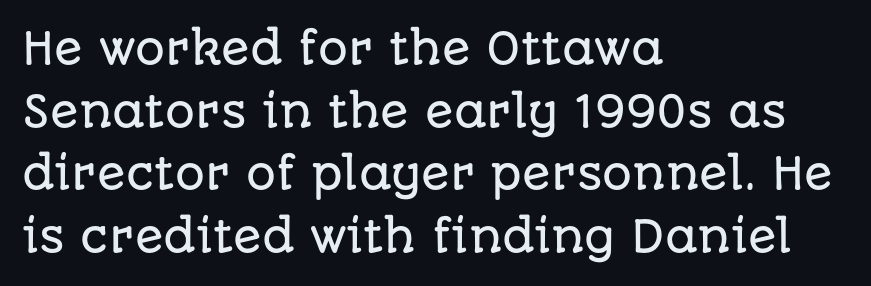
Q: Is the text italic (slanted)? A: No, it is upright.
Q: Is the typeface a serif or a sans-serif typeface? A: Sans-serif.
Q: Is the text underlined? A: No.
Q: How is the paragraph aligned? A: Left-aligned.
Q: Is the spacing between letters normal or unusually wide? A: Normal.
Q: Is the spacing between lines tight, normal or loose? A: Normal.
Q: Width (condensed, normal, or wide)? A: Normal.
Q: Stroke contrast? A: Low.
Q: x-height? A: Large.
Q: Monospaced? A: No.
